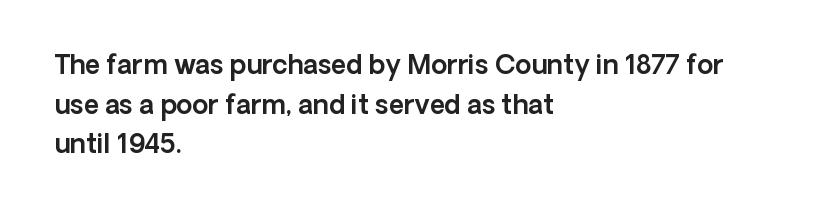
{"italic": "no", "underline": "no", "align": "left", "line_spacing": "normal", "line_spacing_ratio": 1.52, "letter_spacing": "normal", "letter_spacing_em": 0.0, "glyph_px": 26}
